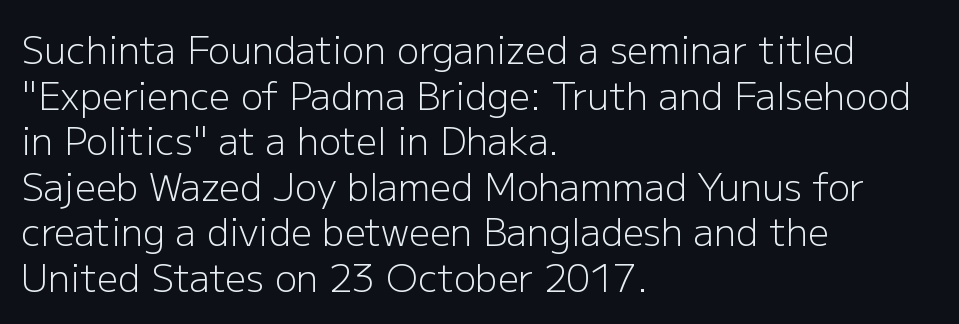
To sum up the face: it is a sans, with no serifs. A typesetter would call this proportional, since set widths differ per character. Caption: standard tracking, unaltered. Does the copy run flush right? No — it runs flush left.
